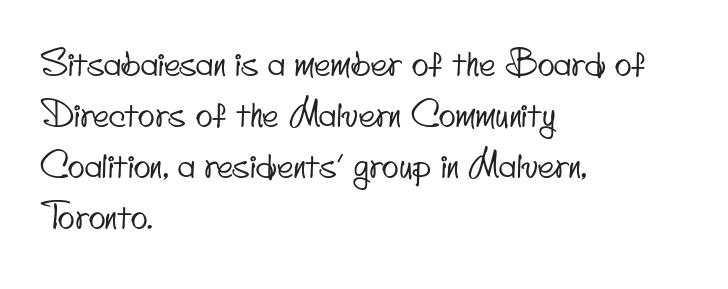
The image shows 35 px condensed sans-serif type; set left-aligned, normal line spacing (1.46x), normal letter spacing, not underlined; low stroke contrast and a small x-height.
